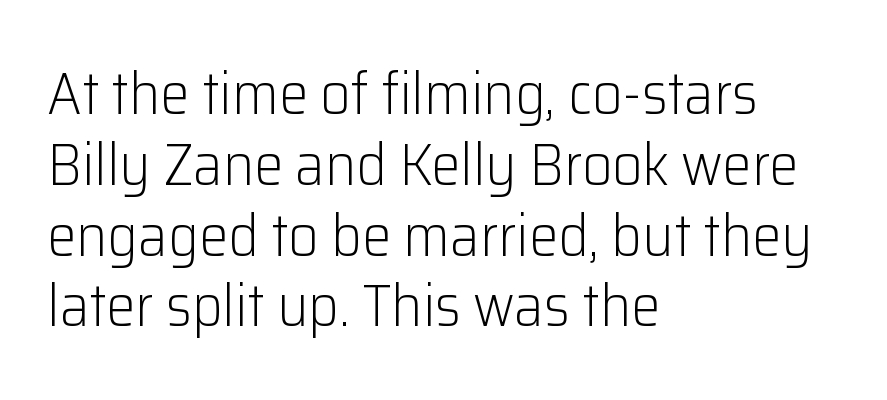
{"serif": "no", "italic": "no", "bold": "no", "weight": "light", "width": "normal", "stroke_contrast": "low", "x_height": "medium", "monospaced": "no", "underline": "no", "align": "left", "line_spacing_ratio": 1.2, "letter_spacing": "normal", "letter_spacing_em": 0.0, "glyph_px": 59}
